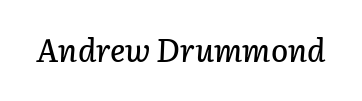
The image shows 32 px text type, italic (leaning right); set normal letter spacing, not underlined; low stroke contrast and a medium x-height.
